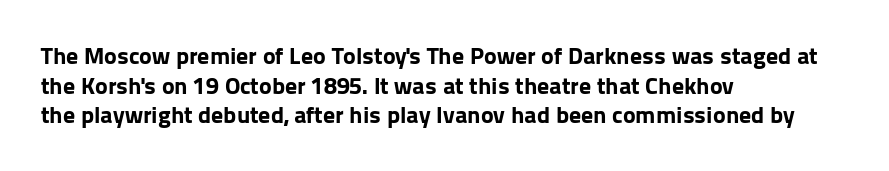
{"italic": "no", "bold": "yes", "underline": "no", "align": "left", "line_spacing_ratio": 1.23, "letter_spacing": "normal", "letter_spacing_em": 0.0, "glyph_px": 24}
